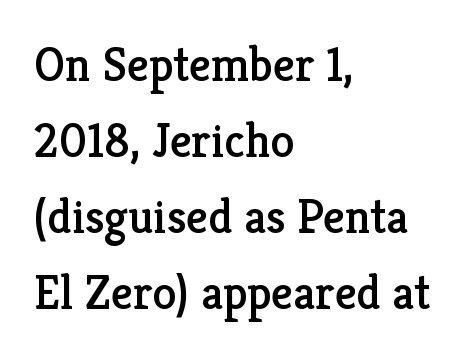
{"serif": "yes", "italic": "no", "width": "normal", "stroke_contrast": "low", "x_height": "medium", "monospaced": "no", "underline": "no", "align": "left", "line_spacing": "normal", "line_spacing_ratio": 1.58, "letter_spacing": "normal", "letter_spacing_em": 0.0, "glyph_px": 48}
